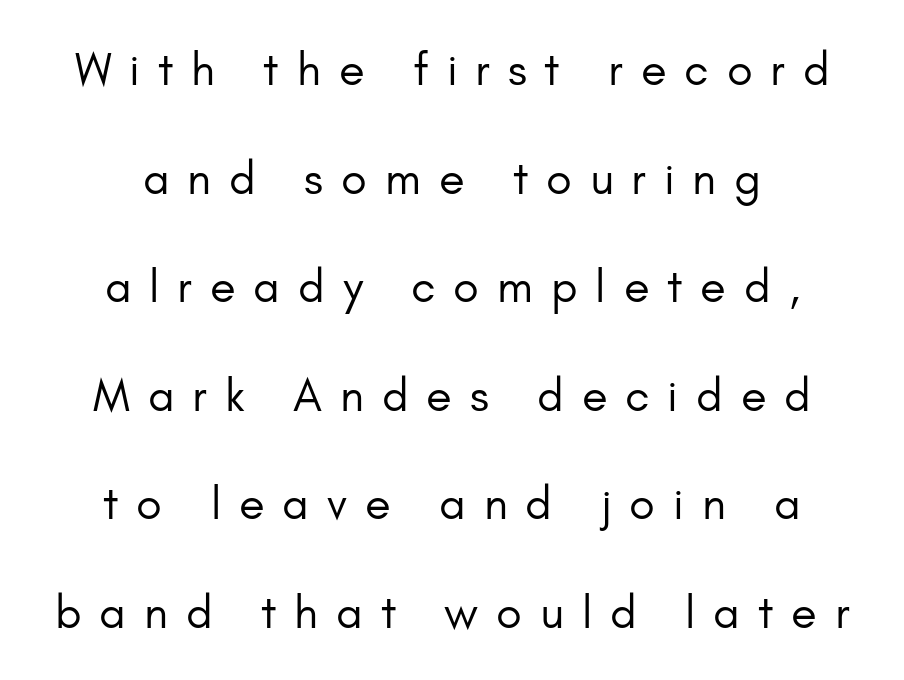
{"serif": "no", "italic": "no", "bold": "no", "weight": "regular", "width": "normal", "stroke_contrast": "low", "x_height": "small", "monospaced": "no", "underline": "no", "align": "center", "line_spacing": "loose", "line_spacing_ratio": 2.31, "letter_spacing": "wide", "letter_spacing_em": 0.38, "glyph_px": 47}
